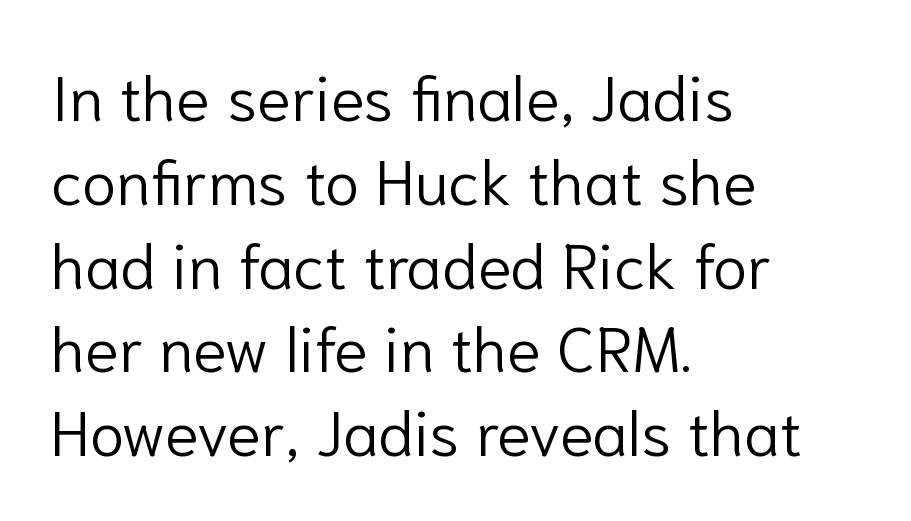
These lines are set flush left with a ragged right edge. Underline: absent. Standard letterfit; no display-style spreading of the glyphs. The face used here is a sans, in the tradition of grotesques and geometrics.
